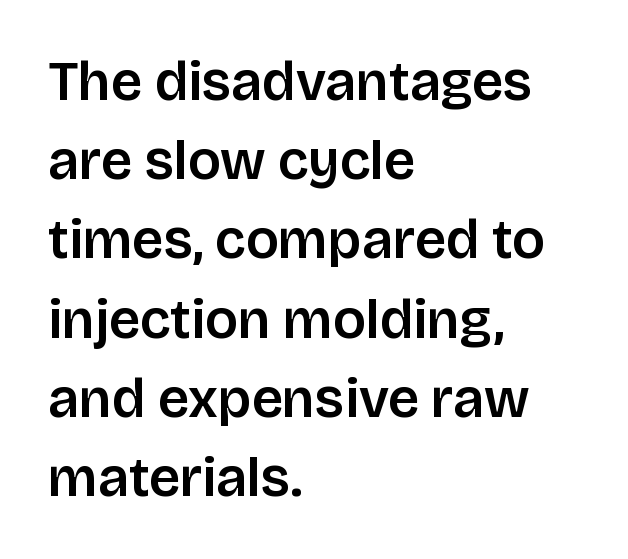
The vertical gap from one line to the next is medium. Look at the tracking — it's just the regular setting, nothing added. Spacing verdict: proportional, widths tailored to each character. Tall strokes in this sample are plumb rather than angled.
